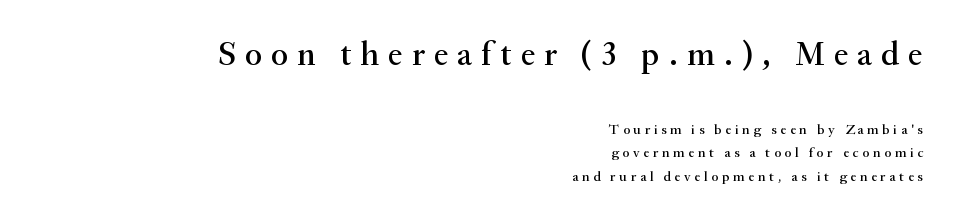
Note: serifs present on the glyphs. Which of the two is more prominent by size? The first, at the top. Unlike italic type, these characters show no tilt at all. A typesetter would call this heavily tracked-out type. The gap between lines stays unmarked. In terms of leading, this rendering sits right in the middle.
